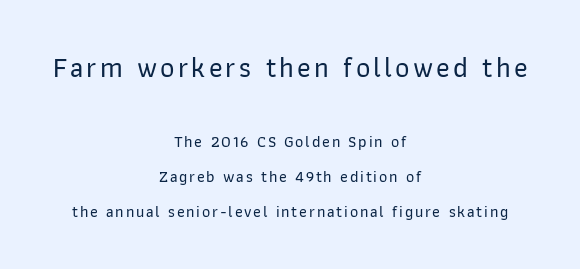
When letters stand straight like this, we call the style roman or upright. Neither beginnings nor endings align; midpoints do. Here the designer chose a conventional face with non-uniform glyph widths. The rendering shows plain stroke endings on the letterforms — a sans-serif design. Note: larger setting up top, smaller setting below. A clean baseline with only descenders dipping below it.
